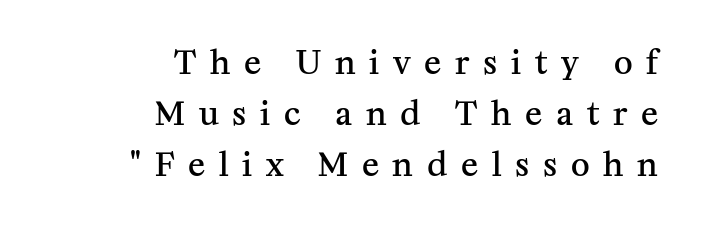
{"serif": "yes", "italic": "no", "bold": "semi", "weight": "semibold", "width": "normal", "stroke_contrast": "medium", "x_height": "medium", "monospaced": "no", "underline": "no", "align": "right", "line_spacing": "normal", "line_spacing_ratio": 1.6, "letter_spacing": "wide", "letter_spacing_em": 0.43, "glyph_px": 32}
